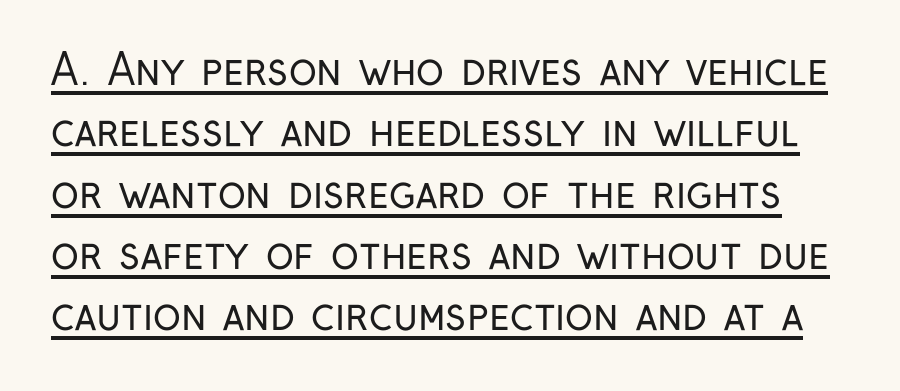
Q: Is the text bold? A: No.
Q: Is the text italic (slanted)? A: No, it is upright.
Q: Is the typeface a serif or a sans-serif typeface? A: Sans-serif.
Q: Is the text underlined? A: Yes.
Q: Is the spacing between letters normal or unusually wide? A: Normal.
Q: Is the spacing between lines tight, normal or loose? A: Normal.
Q: Width (condensed, normal, or wide)? A: Condensed.
Q: Stroke contrast? A: Low.
Q: x-height? A: Medium.
Q: Monospaced? A: No.
